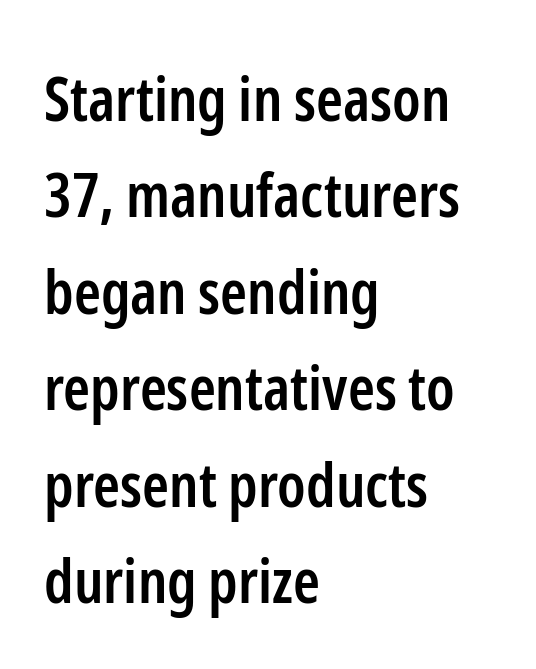
The image shows 61 px semibold, condensed sans-serif type, upright; set left-aligned, normal line spacing (1.58x), normal letter spacing, not underlined; low stroke contrast and a medium x-height.
